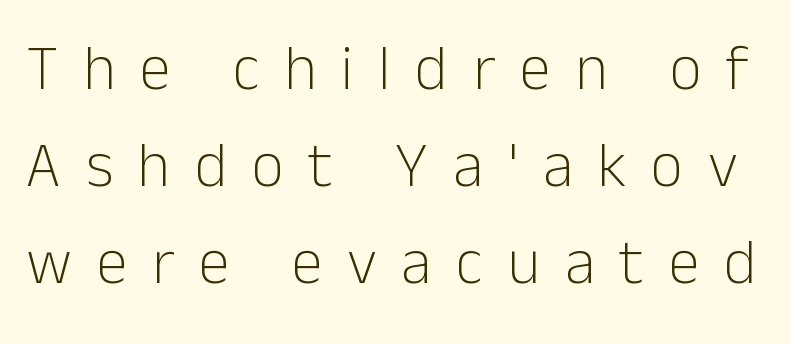
The glyphs are unaccompanied by any horizontal stroke below them. Ascenders rise straight up at ninety degrees. A typesetter would call this heavily tracked-out type. Proportional: the letters do not fall into vertical columns. This rendering employs a face without finishing strokes, i.e., a sans-serif.
